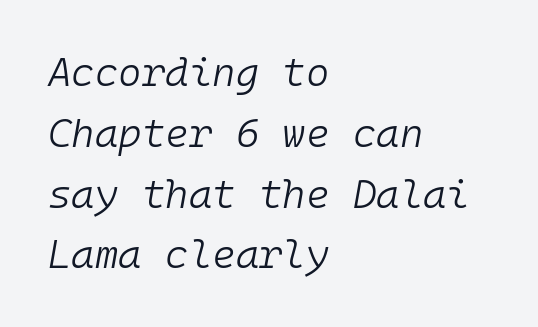
{"italic": "yes", "lean": "right", "slant_degrees": 10, "bold": "no", "weight": "light", "width": "normal", "stroke_contrast": "low", "x_height": "medium", "monospaced": "yes", "underline": "no", "align": "left", "line_spacing": "normal", "line_spacing_ratio": 1.52, "letter_spacing": "normal", "letter_spacing_em": 0.0, "glyph_px": 40}
